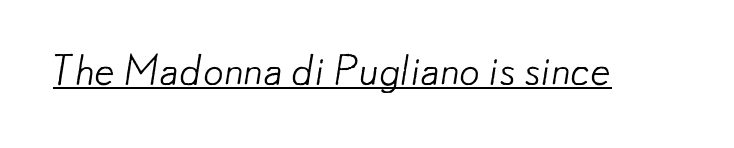
The image shows 41 px light sans-serif type; set normal letter spacing, underlined; low stroke contrast and a small x-height.
